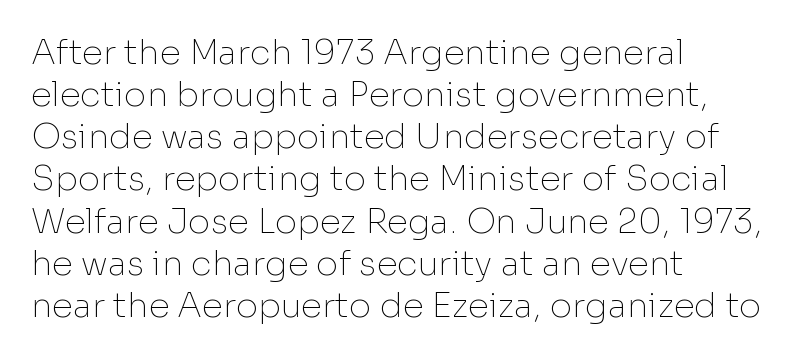
{"serif": "no", "italic": "no", "bold": "no", "weight": "thin", "width": "normal", "stroke_contrast": "low", "x_height": "medium", "monospaced": "no", "underline": "no", "align": "left", "line_spacing_ratio": 1.24, "letter_spacing": "normal", "letter_spacing_em": 0.0, "glyph_px": 34}
